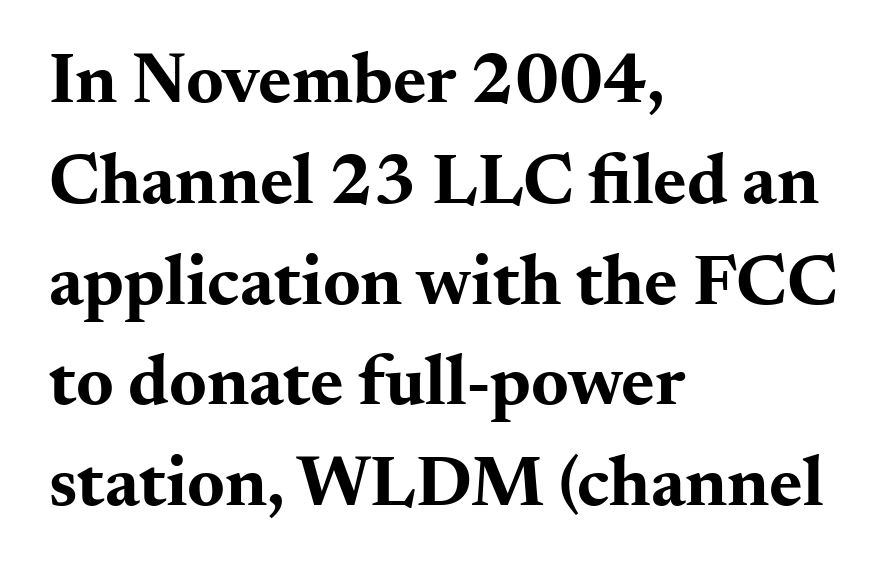
What kind of face is this? One with serifs. If you measured baseline to baseline, you'd find a middling distance. Weight: bold. Posture: straight, roman, zero tilt.
